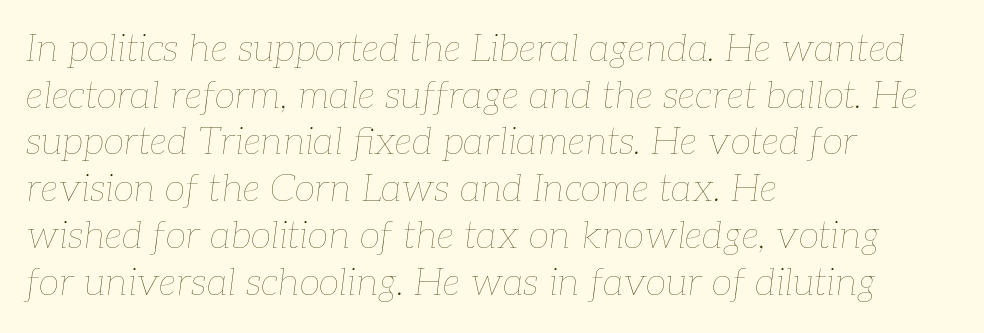
{"italic": "yes", "lean": "right", "slant_degrees": 7, "bold": "no", "weight": "thin", "width": "normal", "stroke_contrast": "low", "x_height": "medium", "monospaced": "no", "underline": "no", "align": "left", "line_spacing_ratio": 1.23, "letter_spacing": "normal", "letter_spacing_em": 0.0, "glyph_px": 38}
